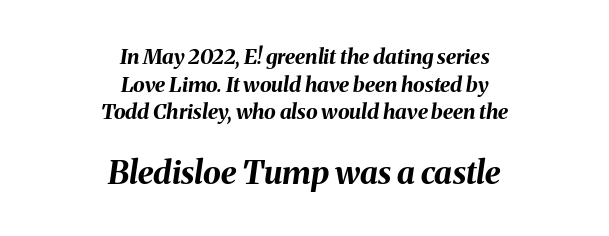
Q: Is the text bold? A: Yes.
Q: Is the text italic (slanted)? A: Yes, it leans right by about 8 degrees.
Q: Is the text underlined? A: No.
Q: How is the paragraph aligned? A: Centered.
Q: Is the spacing between letters normal or unusually wide? A: Normal.
Q: Is the spacing between lines tight, normal or loose? A: Normal.
Q: Which block of text is set in a larger size, the first (top) or the second (bottom)? A: The second (bottom) one.
Q: Width (condensed, normal, or wide)? A: Normal.
Q: Stroke contrast? A: Medium.
Q: x-height? A: Medium.
Q: Monospaced? A: No.
